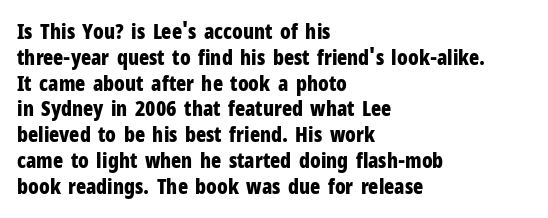
The image shows 21 px bold type, upright; set left-aligned, line spacing 1.23x, normal letter spacing, not underlined.
